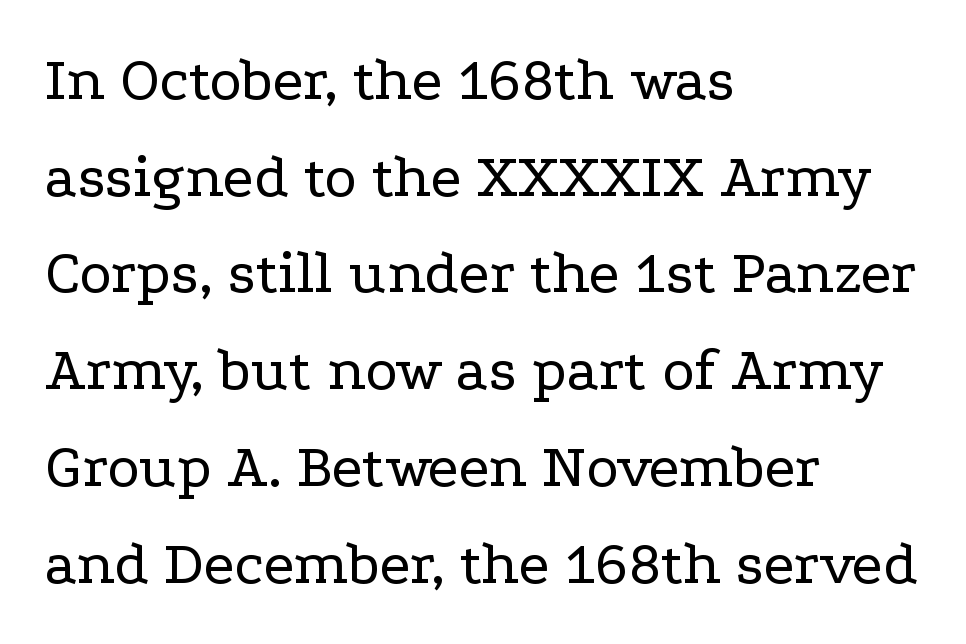
Q: Is the text bold? A: No.
Q: Is the text italic (slanted)? A: No, it is upright.
Q: Is the typeface a serif or a sans-serif typeface? A: Serif.
Q: Is the text underlined? A: No.
Q: How is the paragraph aligned? A: Left-aligned.
Q: Is the spacing between letters normal or unusually wide? A: Normal.
Q: Is the spacing between lines tight, normal or loose? A: Normal.
Q: Width (condensed, normal, or wide)? A: Wide.
Q: Stroke contrast? A: Low.
Q: x-height? A: Medium.
Q: Monospaced? A: No.
